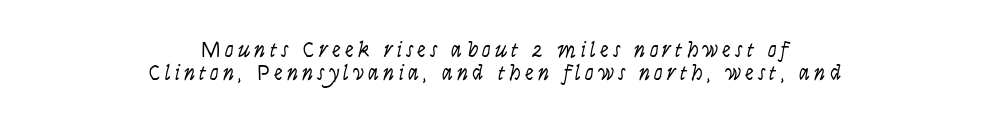
{"bold": "no", "underline": "no", "align": "center", "line_spacing": "tight", "line_spacing_ratio": 1.04, "glyph_px": 22}
